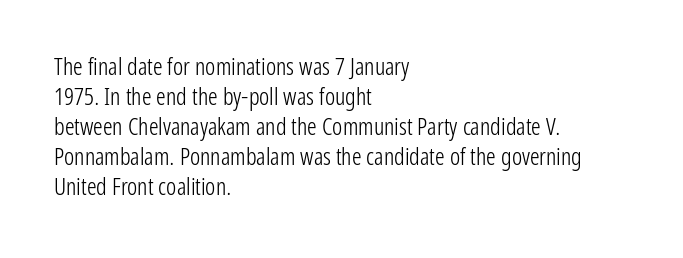
Q: Is the text bold? A: No.
Q: Is the text italic (slanted)? A: No, it is upright.
Q: Is the text underlined? A: No.
Q: How is the paragraph aligned? A: Left-aligned.
Q: Is the spacing between letters normal or unusually wide? A: Normal.
Q: Is the spacing between lines tight, normal or loose? A: Normal.
